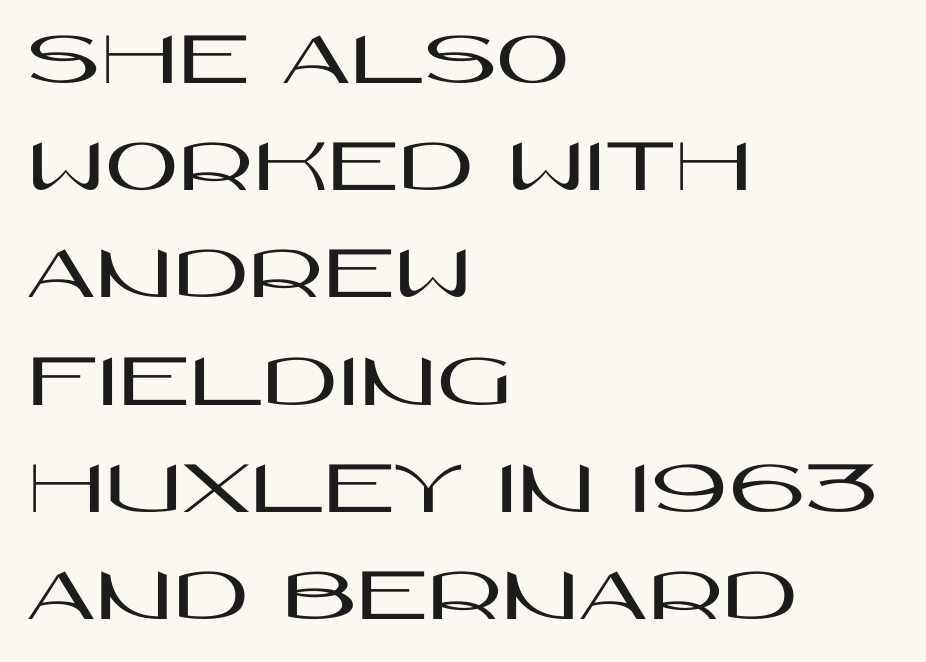
Each new line begins a customary step beneath the previous one. The font's upright variant was chosen for this text. The rendering anchors every line to the left-hand side. Glance below the letters and you will spot only blank space. The letters carry no serifs — their stems end cleanly without finishing strokes.
